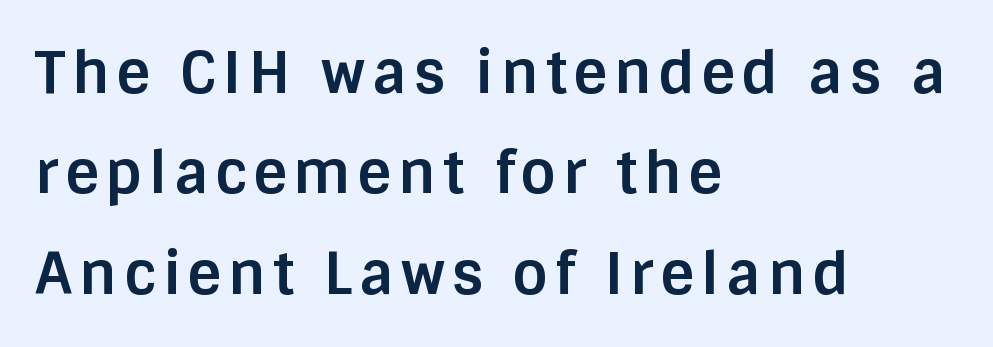
The words here are not underlined. Upright lettering throughout. Is this a fixed-width face? No — the glyphs have proportional, varying widths. These lines carry a lot of weight — the face is fully bold.
